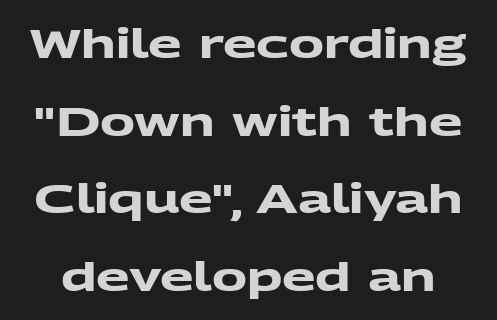
Nope, no serifs anywhere on these letters. Bare-footed words on every line. This sample trades compactness for vertical openness between lines. Short note: letters normally spaced.
